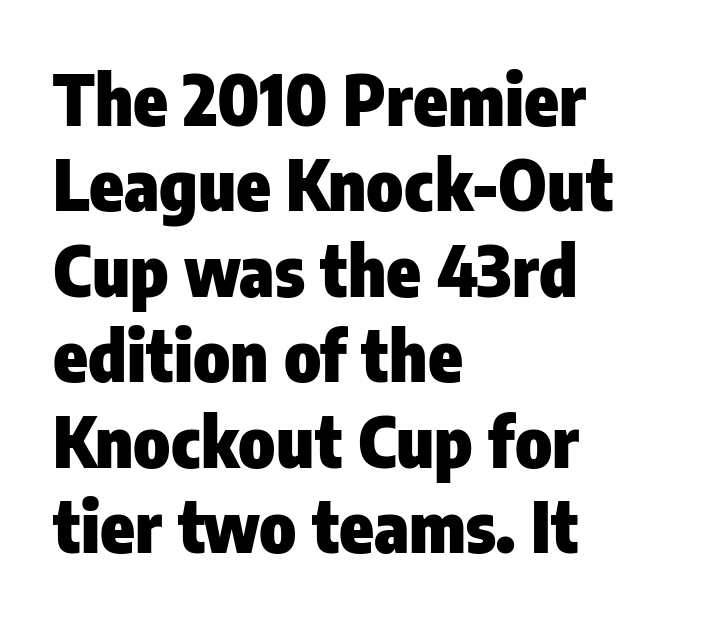
{"serif": "no", "italic": "no", "bold": "yes", "weight": "heavy", "width": "condensed", "stroke_contrast": "low", "x_height": "medium", "monospaced": "no", "underline": "no", "align": "left", "line_spacing_ratio": 1.22, "letter_spacing": "normal", "letter_spacing_em": 0.0, "glyph_px": 70}
